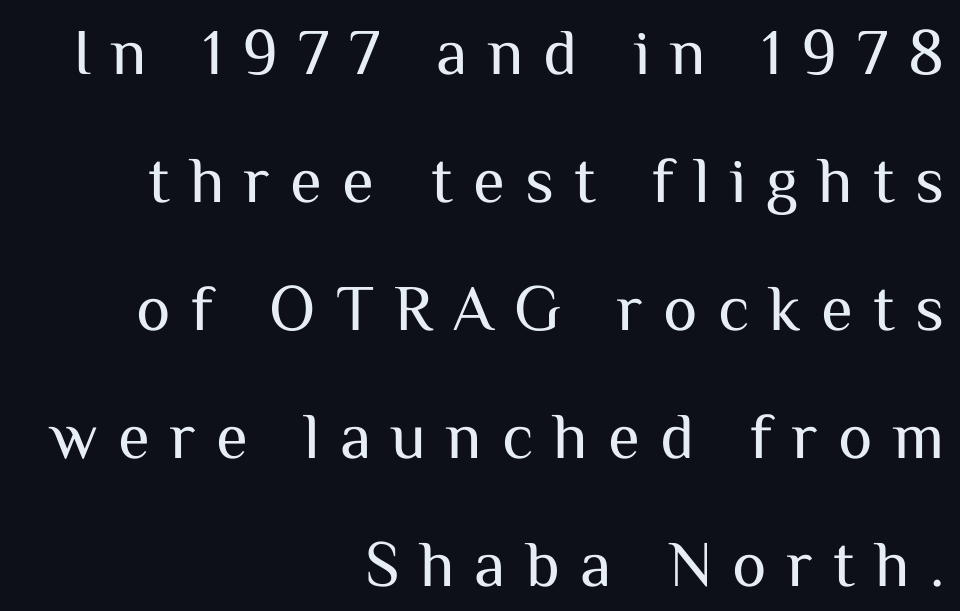
Q: Is the text bold? A: No.
Q: Is the text italic (slanted)? A: No, it is upright.
Q: Is the typeface a serif or a sans-serif typeface? A: Sans-serif.
Q: Is the text underlined? A: No.
Q: How is the paragraph aligned? A: Right-aligned.
Q: Is the spacing between letters normal or unusually wide? A: Unusually wide.
Q: Is the spacing between lines tight, normal or loose? A: Loose.
Q: Width (condensed, normal, or wide)? A: Normal.
Q: Stroke contrast? A: Medium.
Q: x-height? A: Medium.
Q: Monospaced? A: No.
